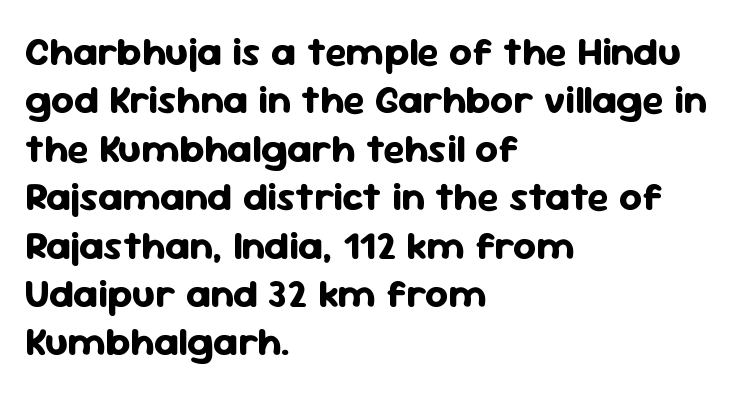
The image shows 40 px bold sans-serif type, upright; set left-aligned, line spacing 1.21x, normal letter spacing, not underlined; low stroke contrast and a medium x-height.
